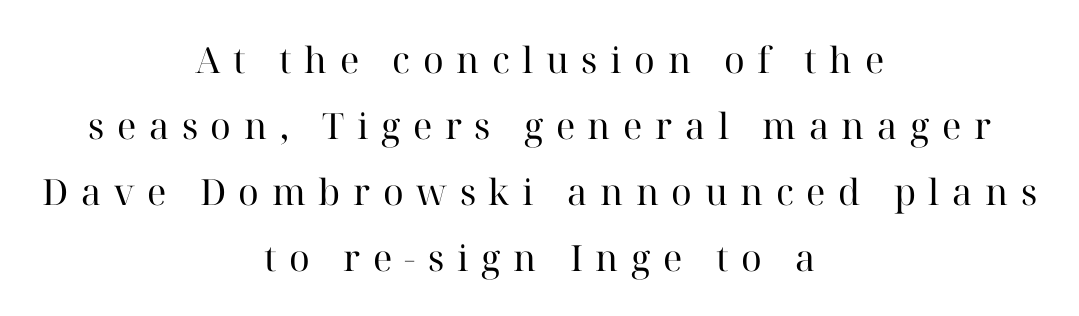
Is this a fixed-width face? No — the glyphs have proportional, varying widths. One-word summary of the alignment: center. These lines have a slow, spaced-out rhythm from letter to letter. Tall strokes in this sample are plumb rather than angled. Unbolded letterforms with no extra heft. This rendering employs a face with finishing strokes, i.e., a serif.
